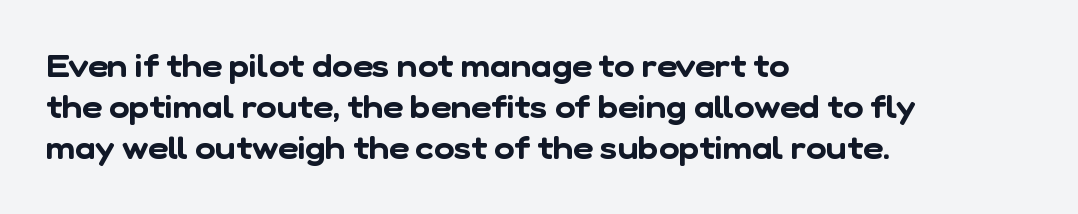
{"serif": "no", "width": "normal", "stroke_contrast": "low", "x_height": "medium", "monospaced": "no", "underline": "no", "align": "left", "line_spacing": "normal", "line_spacing_ratio": 1.33, "letter_spacing": "normal", "letter_spacing_em": 0.0, "glyph_px": 31}
